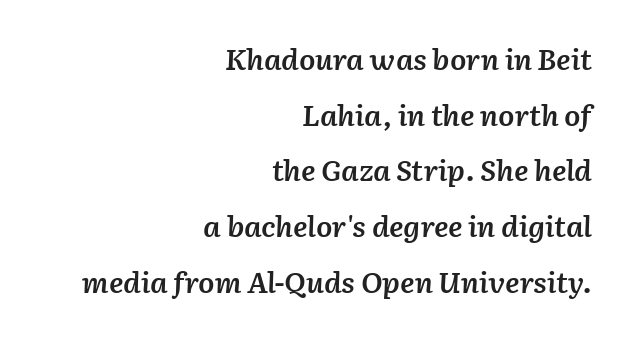
Horizontal alignment here is rightward, an uncommon choice for prose. This is the in-between weight designers call semibold or demi. Airy leading. The letterforms sit shoulder to shoulder at normal distance.
